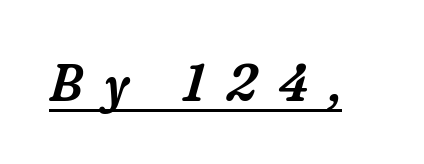
{"serif": "yes", "italic": "yes", "lean": "right", "slant_degrees": 16, "bold": "semi", "weight": "semibold", "width": "normal", "stroke_contrast": "low", "x_height": "small", "monospaced": "no", "underline": "yes", "letter_spacing": "wide", "letter_spacing_em": 0.43, "glyph_px": 53}
